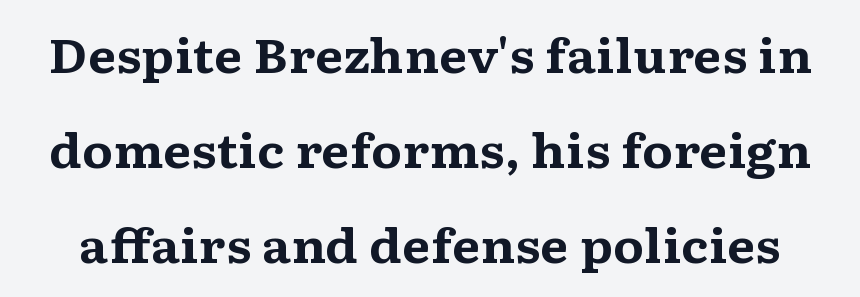
{"serif": "yes", "italic": "no", "bold": "yes", "weight": "bold", "width": "wide", "stroke_contrast": "medium", "x_height": "medium", "monospaced": "no", "underline": "no", "line_spacing": "loose", "line_spacing_ratio": 2.07, "letter_spacing": "normal", "letter_spacing_em": 0.0, "glyph_px": 46}
